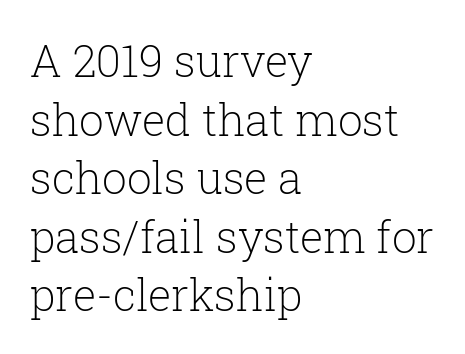
The image shows 44 px light serif type, upright; set left-aligned, normal line spacing (1.33x), normal letter spacing, not underlined; low stroke contrast and a medium x-height.
